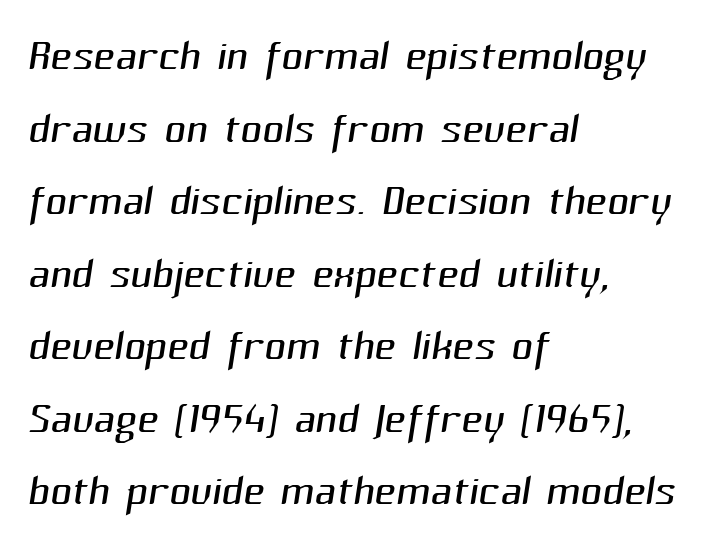
{"serif": "no", "bold": "no", "weight": "light", "width": "normal", "stroke_contrast": "medium", "x_height": "medium", "monospaced": "no", "underline": "no", "align": "left", "line_spacing_ratio": 1.23, "letter_spacing": "normal", "letter_spacing_em": 0.0, "glyph_px": 59}
